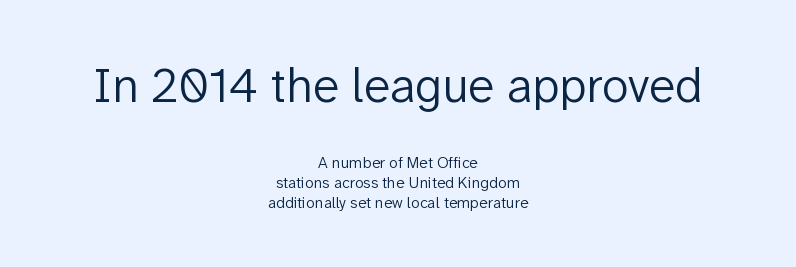
The image shows 49 px light sans-serif type, upright; set centered, line spacing 1.23x, normal letter spacing, not underlined; the first (top) block is 3.06x larger; low stroke contrast and a medium x-height.
